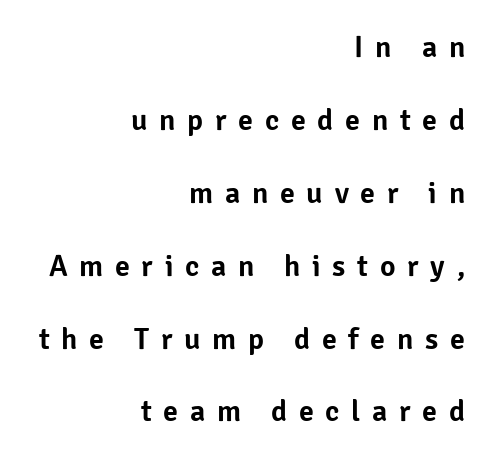
Think of a printed novel: that variable character pitch is what you see here. One-word summary of the alignment: right. This sample uses an upright cut, with every glyph sitting square on the baseline. One glance says open: line gaps are wider than usual. You could only call the tracking loose — the letters float apart. What kind of face is this? One without serifs — a sans.
